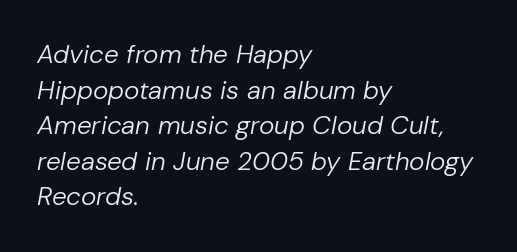
Q: Is the text bold? A: No.
Q: Is the text italic (slanted)? A: Yes, it leans right by about 10 degrees.
Q: Is the text underlined? A: No.
Q: How is the paragraph aligned? A: Left-aligned.
Q: Is the spacing between letters normal or unusually wide? A: Normal.
Q: Is the spacing between lines tight, normal or loose? A: Normal.
